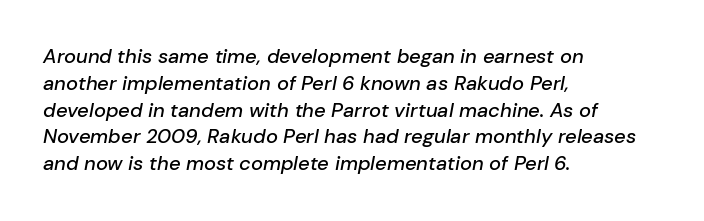
Horizontally, the lines are justified to the leading edge only. The face used here is rendered with its standard letterfit. Each new line begins a customary step beneath the previous one. The typography opts for an oblique posture over an upright one. Check under the words: just untouched page.
